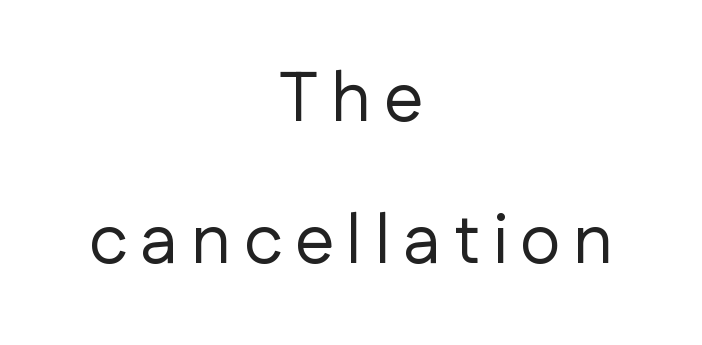
{"serif": "no", "italic": "no", "bold": "no", "weight": "regular", "width": "normal", "stroke_contrast": "low", "x_height": "medium", "monospaced": "no", "underline": "no", "align": "center", "line_spacing": "loose", "line_spacing_ratio": 2.03, "glyph_px": 70}
